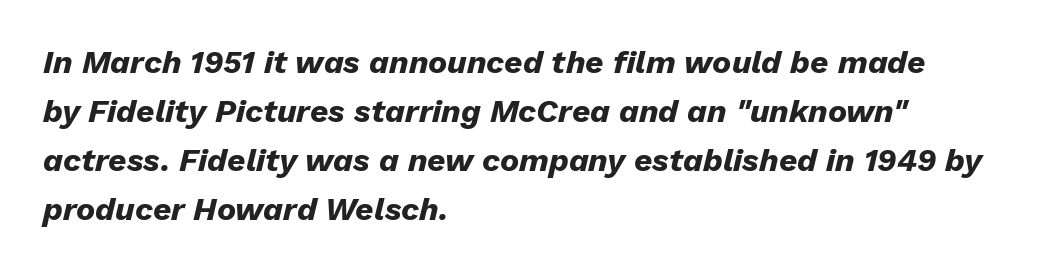
{"italic": "yes", "lean": "right", "slant_degrees": 13, "bold": "yes", "weight": "heavy", "width": "normal", "stroke_contrast": "low", "x_height": "medium", "monospaced": "no", "underline": "no", "align": "left", "line_spacing": "normal", "line_spacing_ratio": 1.53, "letter_spacing": "normal", "letter_spacing_em": 0.0, "glyph_px": 32}
